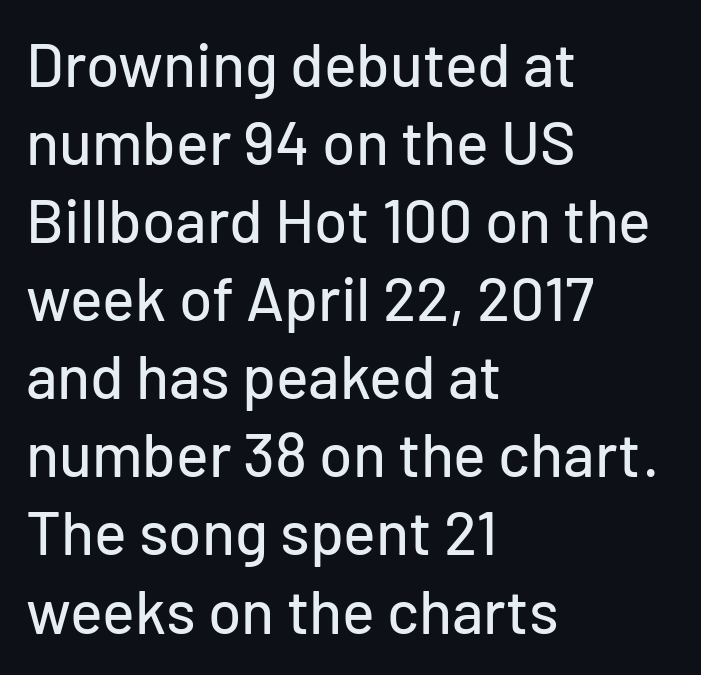
Q: Is the text italic (slanted)? A: No, it is upright.
Q: Is the typeface a serif or a sans-serif typeface? A: Sans-serif.
Q: Is the text underlined? A: No.
Q: How is the paragraph aligned? A: Left-aligned.
Q: Is the spacing between letters normal or unusually wide? A: Normal.
Q: Is the spacing between lines tight, normal or loose? A: Normal.
Q: Width (condensed, normal, or wide)? A: Normal.
Q: Stroke contrast? A: Low.
Q: x-height? A: Medium.
Q: Monospaced? A: No.
